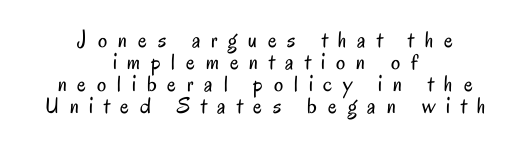
{"italic": "no", "bold": "no", "underline": "no", "align": "center", "line_spacing": "tight", "line_spacing_ratio": 0.96, "letter_spacing": "wide", "letter_spacing_em": 0.47, "glyph_px": 23}
